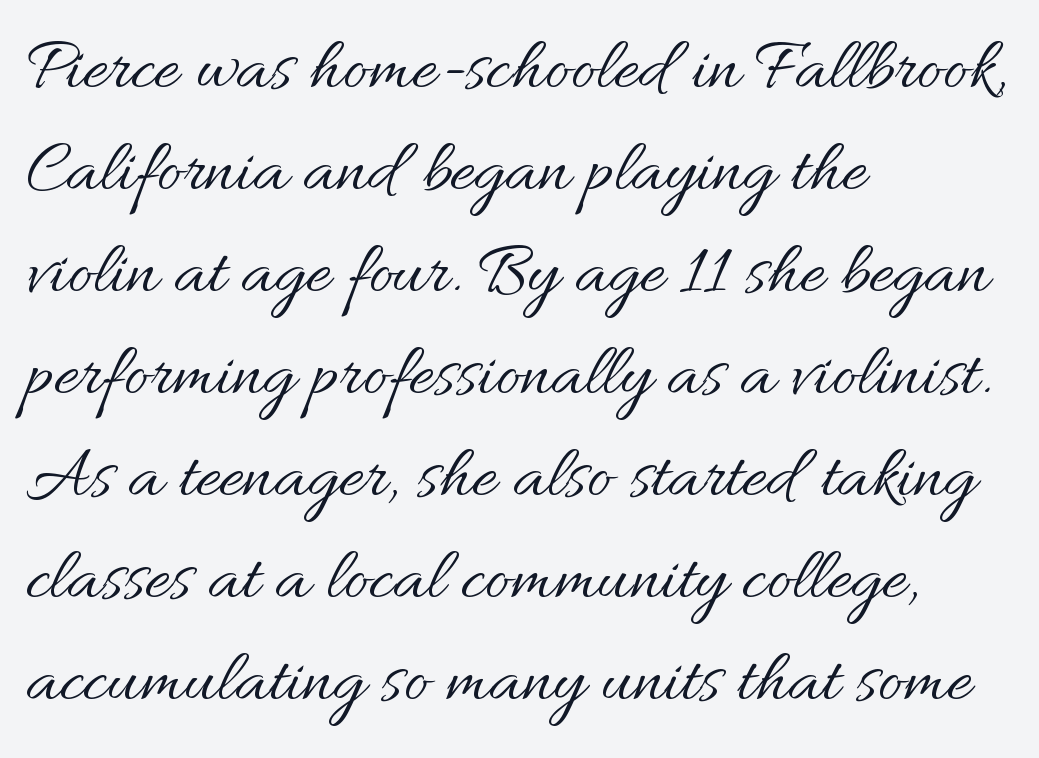
{"bold": "no", "weight": "regular", "width": "normal", "stroke_contrast": "medium", "x_height": "small", "monospaced": "no", "underline": "no", "align": "left", "line_spacing": "normal", "line_spacing_ratio": 1.36, "letter_spacing": "normal", "letter_spacing_em": 0.0, "glyph_px": 75}
